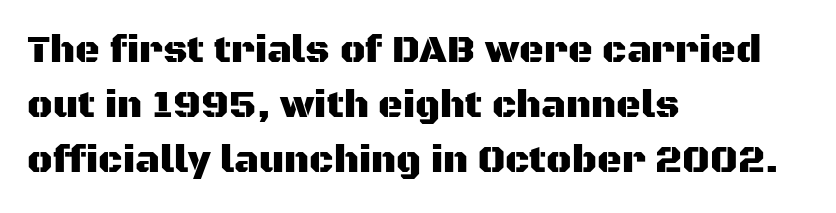
Q: Is the text italic (slanted)? A: No, it is upright.
Q: Is the typeface a serif or a sans-serif typeface? A: Sans-serif.
Q: Is the text underlined? A: No.
Q: How is the paragraph aligned? A: Left-aligned.
Q: Is the spacing between letters normal or unusually wide? A: Normal.
Q: Is the spacing between lines tight, normal or loose? A: Normal.
Q: Width (condensed, normal, or wide)? A: Normal.
Q: Stroke contrast? A: Medium.
Q: x-height? A: Large.
Q: Monospaced? A: No.
